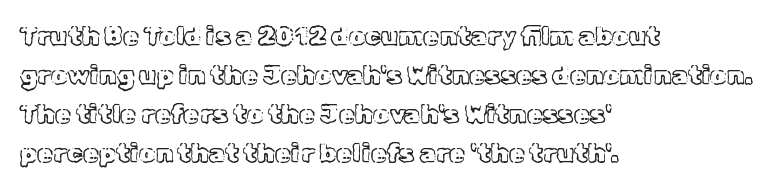
Q: Is the text italic (slanted)? A: No, it is upright.
Q: Is the text underlined? A: No.
Q: How is the paragraph aligned? A: Left-aligned.
Q: Is the spacing between letters normal or unusually wide? A: Normal.
Q: Is the spacing between lines tight, normal or loose? A: Normal.
